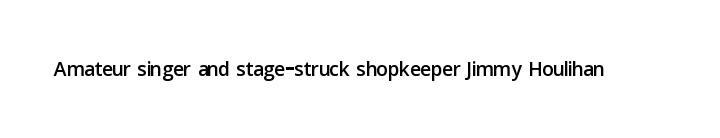
{"serif": "no", "italic": "no", "width": "normal", "stroke_contrast": "low", "x_height": "medium", "monospaced": "no", "underline": "no", "letter_spacing": "normal", "letter_spacing_em": 0.0, "glyph_px": 29}
